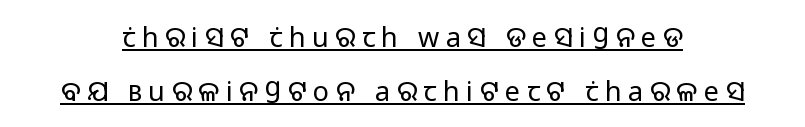
Compared with a typical body face, this is equally light or lighter still. Honestly, the letter spacing is so wide it's the main thing you notice. Like a heading marked for emphasis, these lines bear an underscore. Leading is clearly above the norm, producing a sparse column. The letters stand upright; this is a roman face.
